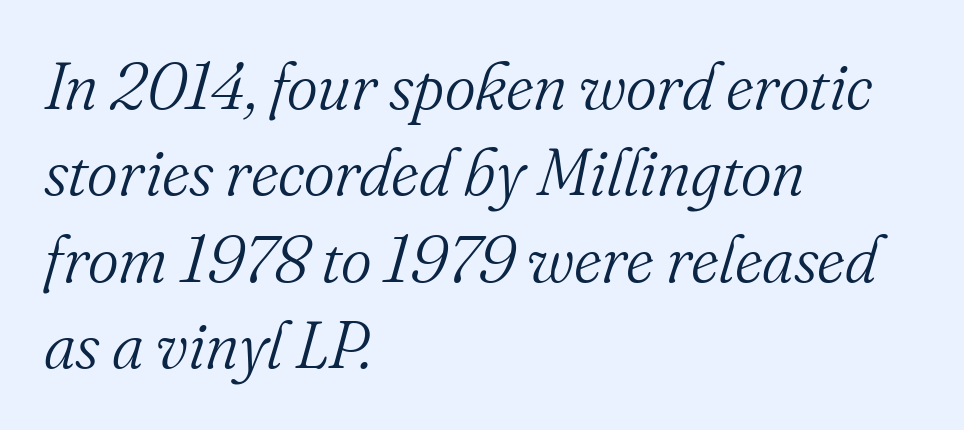
These lines stack with their left ends in a neat column. Character widths vary here, with narrow letters taking less room than wide ones. The glyphs in this specimen are seriffed. A clean baseline with only descenders dipping below it.
